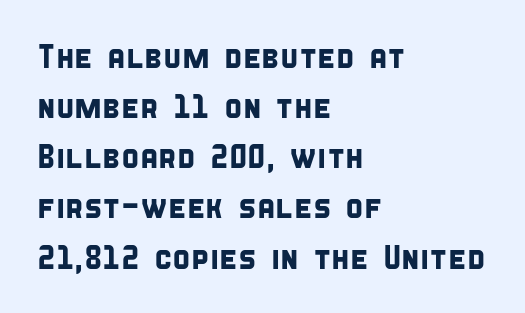
The image shows 33 px condensed sans-serif type; set left-aligned, normal line spacing (1.52x), normal letter spacing, not underlined; low stroke contrast and a large x-height.
